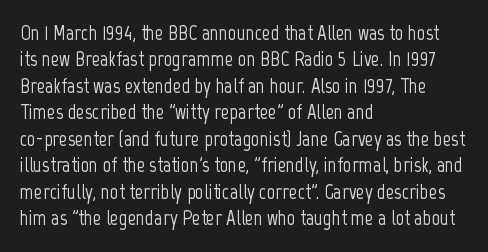
{"italic": "no", "underline": "no", "align": "left", "line_spacing": "normal", "line_spacing_ratio": 1.26, "letter_spacing": "normal", "letter_spacing_em": 0.0, "glyph_px": 21}
